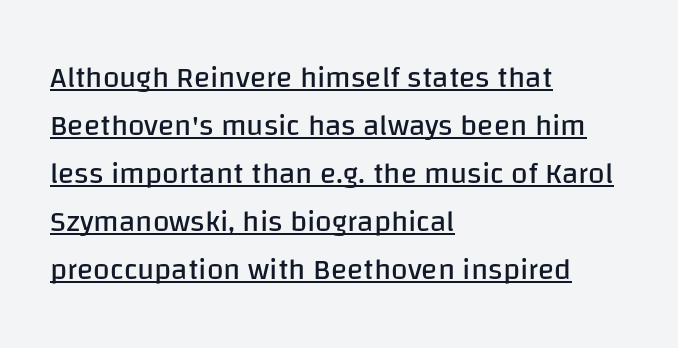
Q: Is the text bold? A: No.
Q: Is the text italic (slanted)? A: No, it is upright.
Q: Is the typeface a serif or a sans-serif typeface? A: Sans-serif.
Q: Is the text underlined? A: Yes.
Q: How is the paragraph aligned? A: Left-aligned.
Q: Is the spacing between letters normal or unusually wide? A: Normal.
Q: Is the spacing between lines tight, normal or loose? A: Normal.
Q: Width (condensed, normal, or wide)? A: Normal.
Q: Stroke contrast? A: Low.
Q: x-height? A: Large.
Q: Monospaced? A: No.
